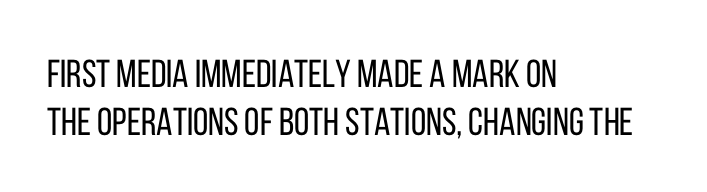
The image shows 39 px regular-weight, condensed sans-serif type, upright; set left-aligned, line spacing 1.22x, normal letter spacing, not underlined; low stroke contrast and a large x-height.
